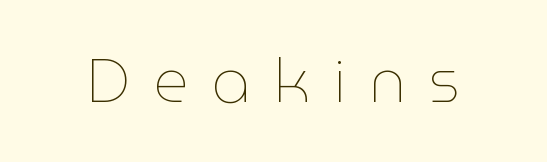
The image shows 61 px thin type, upright; set unusually wide letter spacing (+0.37 em), not underlined; low stroke contrast and a medium x-height.
